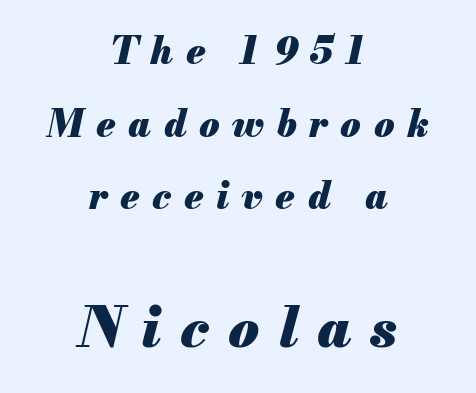
Words appear elongated and porous because spacing is wide. The strokes are fattened all the way to bold. Reading down the column, the eye jumps a long way to each next line. Typesetter's note — lower block bumped up in size, upper block left smaller. Notice how the passage keeps no hard edge, just a central spine. The face used here has a pronounced slope to its letters.
